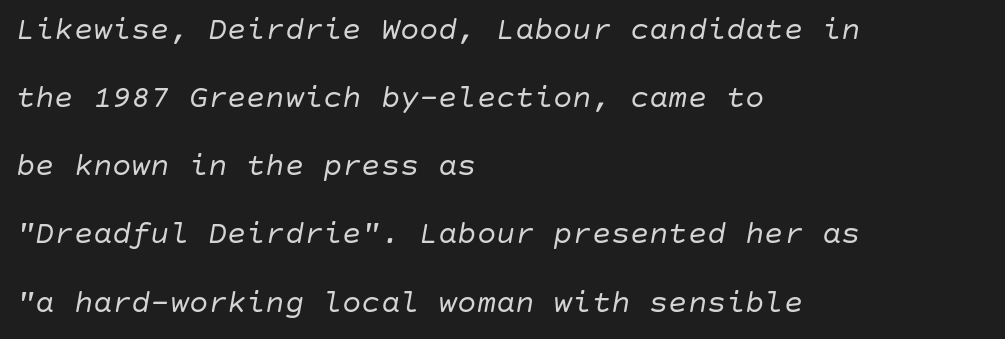
Q: Is the text bold? A: No.
Q: Is the text italic (slanted)? A: Yes, it leans right by about 10 degrees.
Q: Is the text underlined? A: No.
Q: How is the paragraph aligned? A: Left-aligned.
Q: Is the spacing between letters normal or unusually wide? A: Normal.
Q: Is the spacing between lines tight, normal or loose? A: Loose.
Q: Width (condensed, normal, or wide)? A: Normal.
Q: Stroke contrast? A: Low.
Q: x-height? A: Large.
